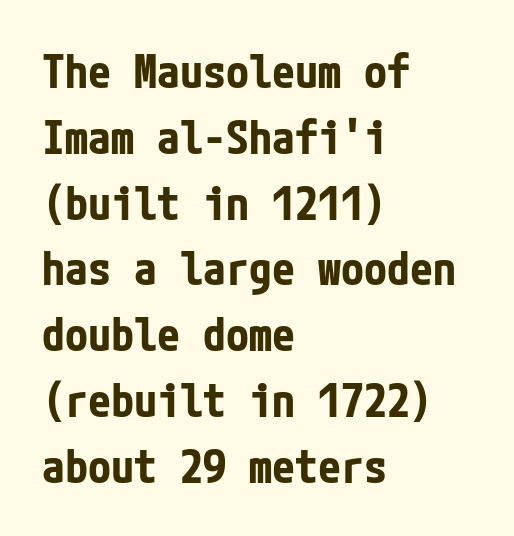
{"serif": "no", "italic": "no", "bold": "yes", "weight": "bold", "width": "condensed", "stroke_contrast": "low", "x_height": "medium", "underline": "no", "align": "left", "line_spacing": "normal", "line_spacing_ratio": 1.43, "letter_spacing": "normal", "letter_spacing_em": 0.0, "glyph_px": 46}
